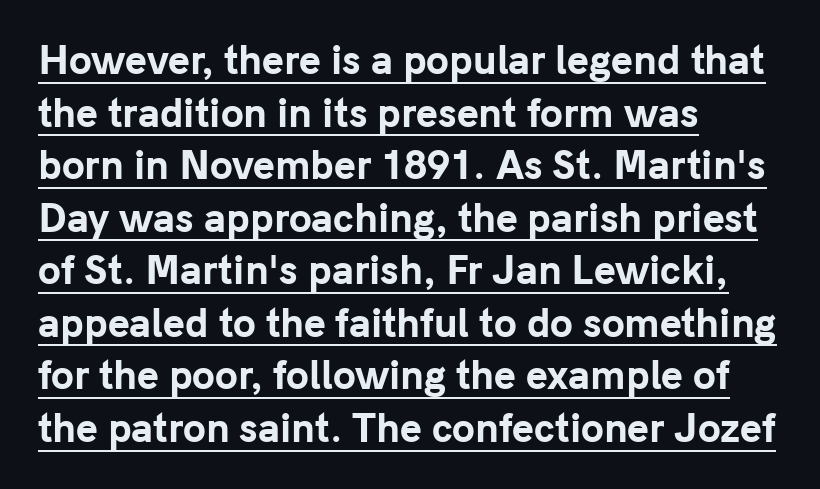
Q: Is the text bold? A: Yes.
Q: Is the text italic (slanted)? A: No, it is upright.
Q: Is the typeface a serif or a sans-serif typeface? A: Sans-serif.
Q: Is the text underlined? A: Yes.
Q: How is the paragraph aligned? A: Left-aligned.
Q: Is the spacing between letters normal or unusually wide? A: Normal.
Q: Is the spacing between lines tight, normal or loose? A: Normal.
Q: Width (condensed, normal, or wide)? A: Normal.
Q: Stroke contrast? A: Low.
Q: x-height? A: Medium.
Q: Monospaced? A: No.
